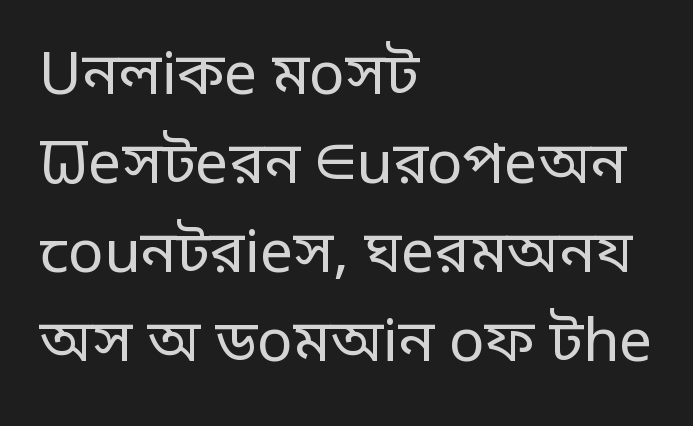
The image shows 59 px regular-weight sans-serif type, upright; set left-aligned, normal line spacing (1.51x), normal letter spacing, not underlined; low stroke contrast and a large x-height.
